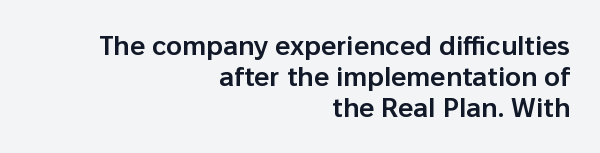
{"italic": "no", "bold": "semi", "underline": "no", "align": "right", "line_spacing": "tight", "line_spacing_ratio": 1.14, "letter_spacing": "normal", "letter_spacing_em": 0.0, "glyph_px": 27}
